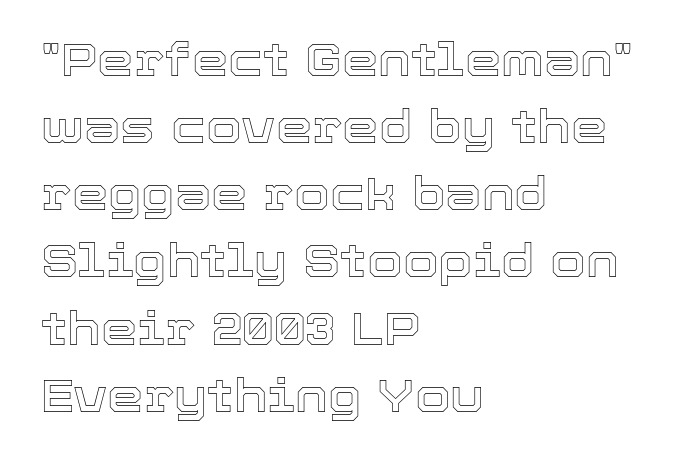
Q: Is the text italic (slanted)? A: No, it is upright.
Q: Is the text underlined? A: No.
Q: How is the paragraph aligned? A: Left-aligned.
Q: Is the spacing between letters normal or unusually wide? A: Normal.
Q: Is the spacing between lines tight, normal or loose? A: Normal.
Q: Width (condensed, normal, or wide)? A: Normal.
Q: x-height? A: Medium.
Q: Monospaced? A: No.
